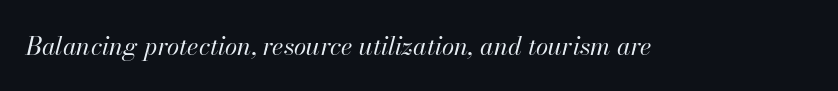
Q: Is the text bold? A: No.
Q: Is the text italic (slanted)? A: Yes, it leans right by about 13 degrees.
Q: Is the text underlined? A: No.
Q: Is the spacing between letters normal or unusually wide? A: Normal.
